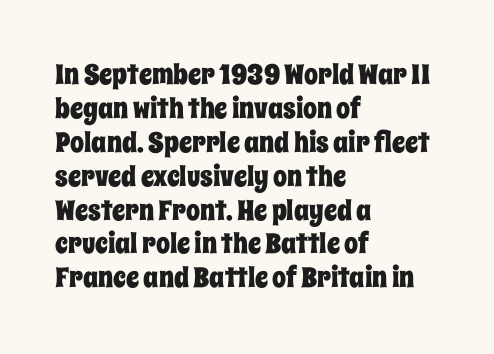
Looks like regular typesetting: each glyph gets only the width it needs. If you drew a line through each stem, it would be perfectly vertical. No word sits above an underline. The rag falls on the right side of this text block.
